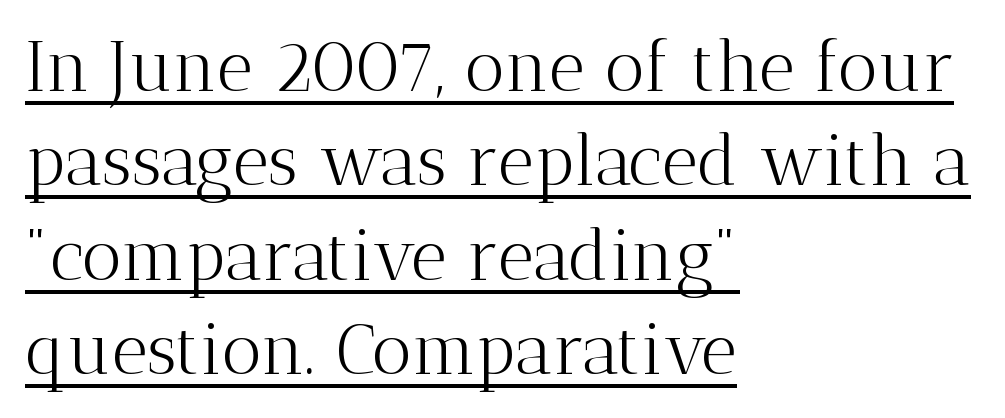
The image shows 70 px light serif type, upright; set left-aligned, normal line spacing (1.35x), normal letter spacing, underlined; medium stroke contrast and a medium x-height.
